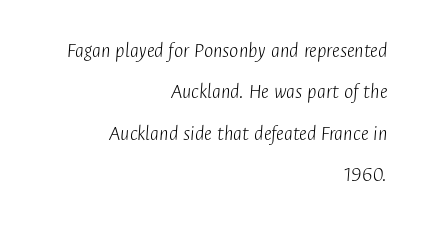
Q: Is the text bold? A: No.
Q: Is the text italic (slanted)? A: Yes, it leans right by about 4 degrees.
Q: Is the text underlined? A: No.
Q: How is the paragraph aligned? A: Right-aligned.
Q: Is the spacing between letters normal or unusually wide? A: Normal.
